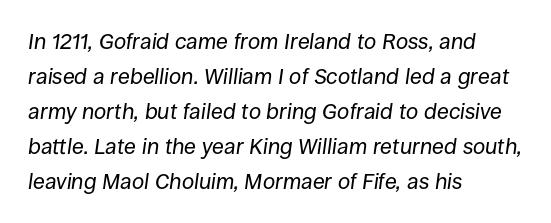
Horizontally, the lines are justified to the leading edge only. Beneath every word, the page is bare. There is no visible air inserted between adjacent glyphs. The line-height multiplier appears to be the usual default. Every character sits at an angle, as italics do.
